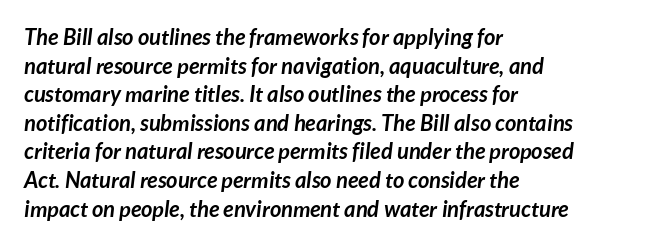
{"bold": "yes", "underline": "no", "align": "left", "line_spacing": "normal", "line_spacing_ratio": 1.3, "letter_spacing": "normal", "letter_spacing_em": 0.0, "glyph_px": 22}
